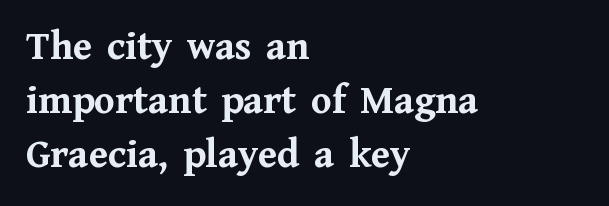
Q: Is the text bold? A: Yes.
Q: Is the text italic (slanted)? A: No, it is upright.
Q: Is the typeface a serif or a sans-serif typeface? A: Serif.
Q: Is the text underlined? A: No.
Q: How is the paragraph aligned? A: Left-aligned.
Q: Is the spacing between letters normal or unusually wide? A: Normal.
Q: Is the spacing between lines tight, normal or loose? A: Normal.
Q: Width (condensed, normal, or wide)? A: Normal.
Q: Stroke contrast? A: Medium.
Q: x-height? A: Medium.
Q: Monospaced? A: No.
